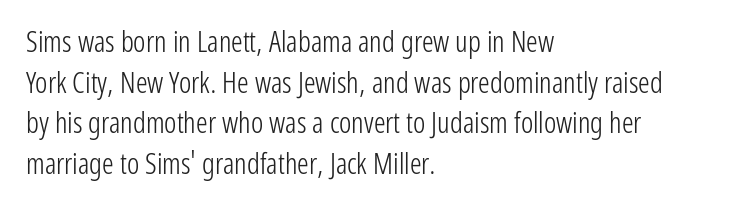
Q: Is the text bold? A: No.
Q: Is the text italic (slanted)? A: No, it is upright.
Q: Is the typeface a serif or a sans-serif typeface? A: Sans-serif.
Q: Is the text underlined? A: No.
Q: How is the paragraph aligned? A: Left-aligned.
Q: Is the spacing between letters normal or unusually wide? A: Normal.
Q: Is the spacing between lines tight, normal or loose? A: Normal.
Q: Width (condensed, normal, or wide)? A: Condensed.
Q: Stroke contrast? A: Low.
Q: x-height? A: Medium.
Q: Monospaced? A: No.
